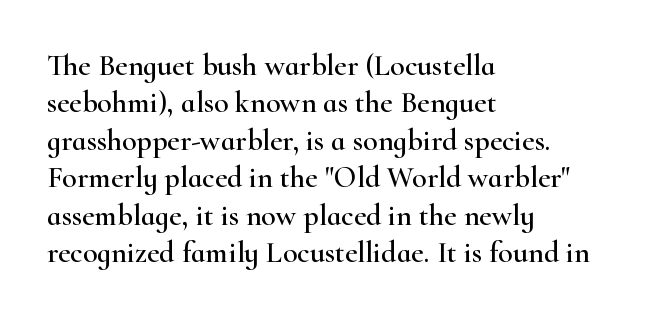
The image shows 30 px wide serif type, upright; set left-aligned, normal line spacing (1.25x), normal letter spacing, not underlined; high stroke contrast and a small x-height.
